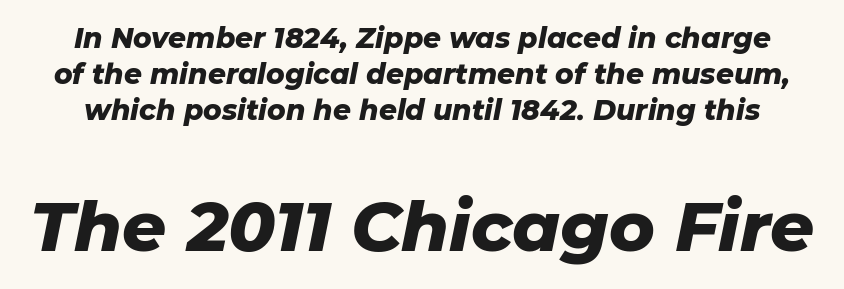
Q: Is the text bold? A: Yes.
Q: Is the text italic (slanted)? A: Yes, it leans right by about 11 degrees.
Q: Is the text underlined? A: No.
Q: Is the spacing between letters normal or unusually wide? A: Normal.
Q: Is the spacing between lines tight, normal or loose? A: Normal.
Q: Which block of text is set in a larger size, the first (top) or the second (bottom)? A: The second (bottom) one.
Q: Width (condensed, normal, or wide)? A: Normal.
Q: Stroke contrast? A: Low.
Q: x-height? A: Medium.
Q: Monospaced? A: No.
